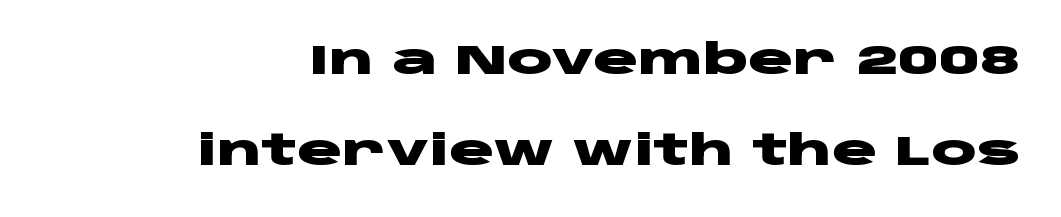
{"serif": "no", "italic": "no", "bold": "yes", "weight": "heavy", "width": "wide", "stroke_contrast": "low", "x_height": "large", "monospaced": "no", "underline": "no", "align": "right", "line_spacing": "loose", "line_spacing_ratio": 2.17, "letter_spacing": "normal", "letter_spacing_em": 0.0, "glyph_px": 42}
